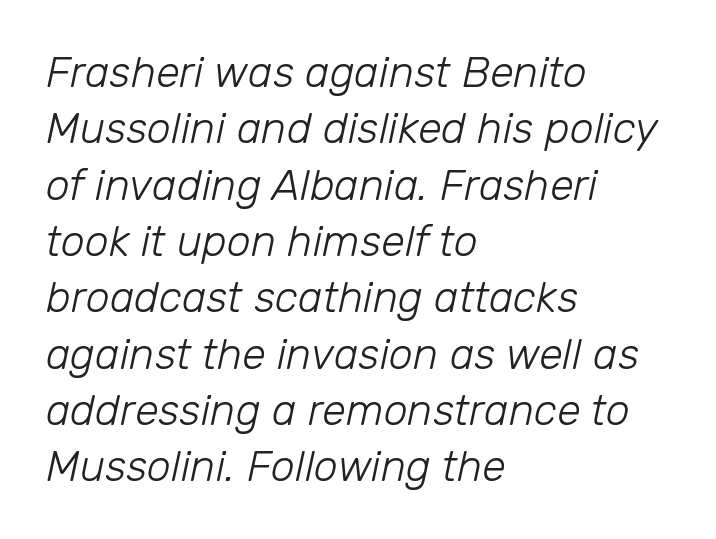
Character widths vary here, with narrow letters taking less room than wide ones. In terms of leading, this rendering sits right in the middle. No letter is thick-stroked: the sample isn't bold. There's an unmistakable incline to the writing here. Visually the block forms a straight wall on the left and a jagged coastline on the right. Letter spacing: default.
